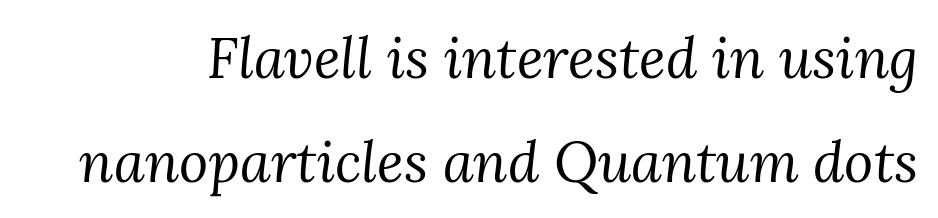
No heavy texture on the line: the type isn't bold. Look at the bottom of the vertical strokes: they flare into serifs here. This sample has the flowing, uneven cadence of proportional lettering. A typesetter would call this zero additional tracking. Type without underlining.
